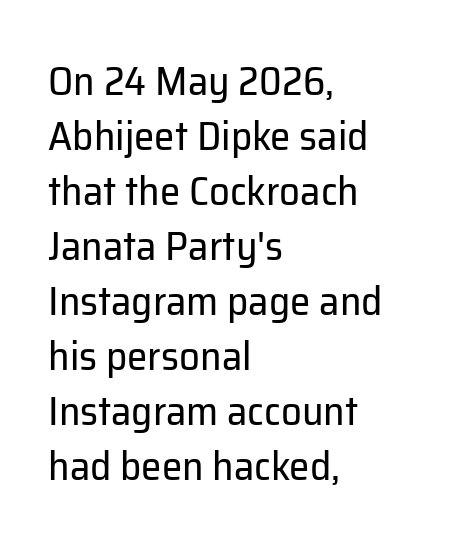
Q: Is the text bold? A: No.
Q: Is the text italic (slanted)? A: No, it is upright.
Q: Is the typeface a serif or a sans-serif typeface? A: Sans-serif.
Q: Is the text underlined? A: No.
Q: How is the paragraph aligned? A: Left-aligned.
Q: Is the spacing between letters normal or unusually wide? A: Normal.
Q: Is the spacing between lines tight, normal or loose? A: Normal.
Q: Width (condensed, normal, or wide)? A: Normal.
Q: Stroke contrast? A: Low.
Q: x-height? A: Medium.
Q: Monospaced? A: No.
